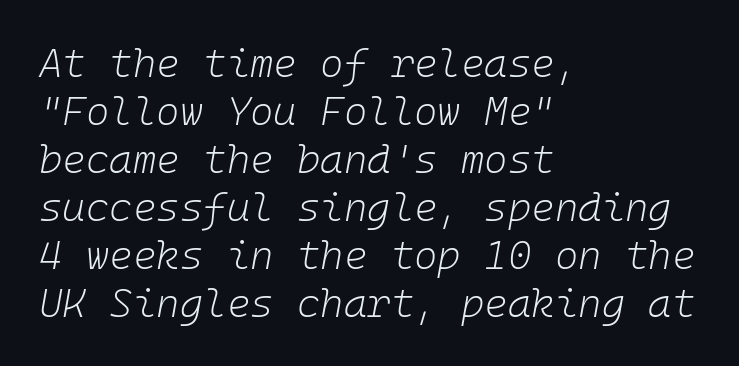
{"italic": "yes", "lean": "right", "slant_degrees": 10, "bold": "no", "weight": "light", "width": "normal", "stroke_contrast": "low", "x_height": "medium", "monospaced": "yes", "underline": "no", "align": "left", "line_spacing_ratio": 1.2, "letter_spacing": "normal", "letter_spacing_em": 0.0, "glyph_px": 40}
